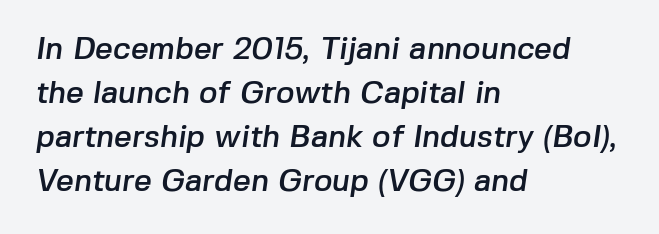
{"serif": "no", "width": "normal", "stroke_contrast": "low", "x_height": "medium", "monospaced": "no", "underline": "no", "align": "left", "line_spacing": "normal", "line_spacing_ratio": 1.42, "letter_spacing": "normal", "letter_spacing_em": 0.0, "glyph_px": 31}
